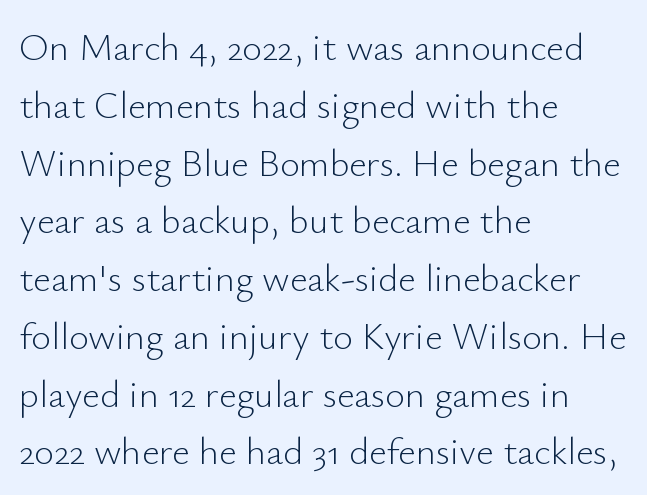
The image shows 38 px light sans-serif type, upright; set left-aligned, normal line spacing (1.52x), normal letter spacing, not underlined; low stroke contrast and a small x-height.
